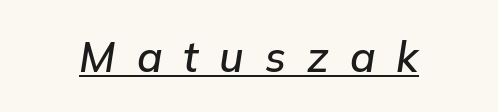
{"italic": "yes", "lean": "right", "slant_degrees": 9, "width": "normal", "stroke_contrast": "low", "x_height": "medium", "monospaced": "no", "underline": "yes", "letter_spacing": "wide", "letter_spacing_em": 0.5, "glyph_px": 42}
